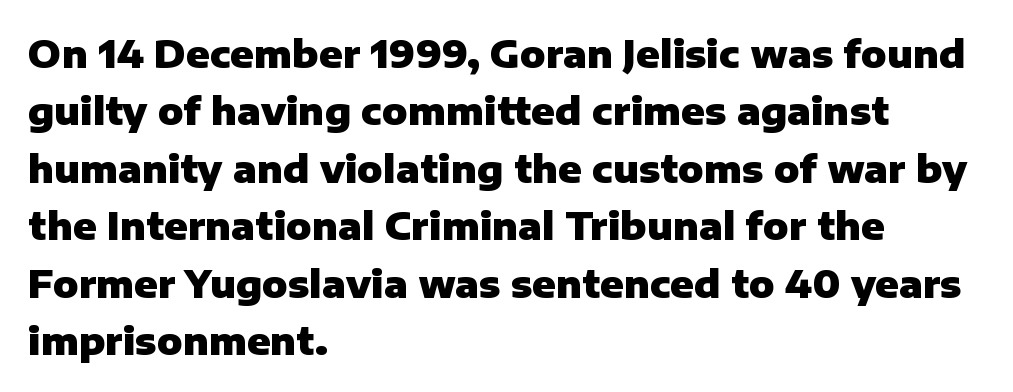
{"serif": "no", "italic": "no", "bold": "yes", "weight": "heavy", "width": "normal", "stroke_contrast": "low", "x_height": "medium", "monospaced": "no", "underline": "no", "align": "left", "line_spacing": "normal", "line_spacing_ratio": 1.51, "letter_spacing": "normal", "letter_spacing_em": 0.0, "glyph_px": 38}
